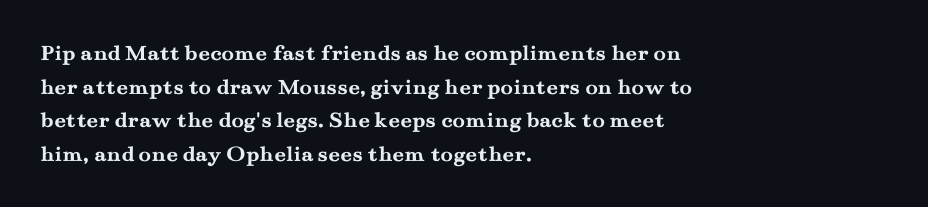
Each line starts at the same left margin while the right side varies. One glance says typical: line gaps are just what's usual. Nope, not italic — everything's standing straight. Plenty of ink on the page — the face is bold.
